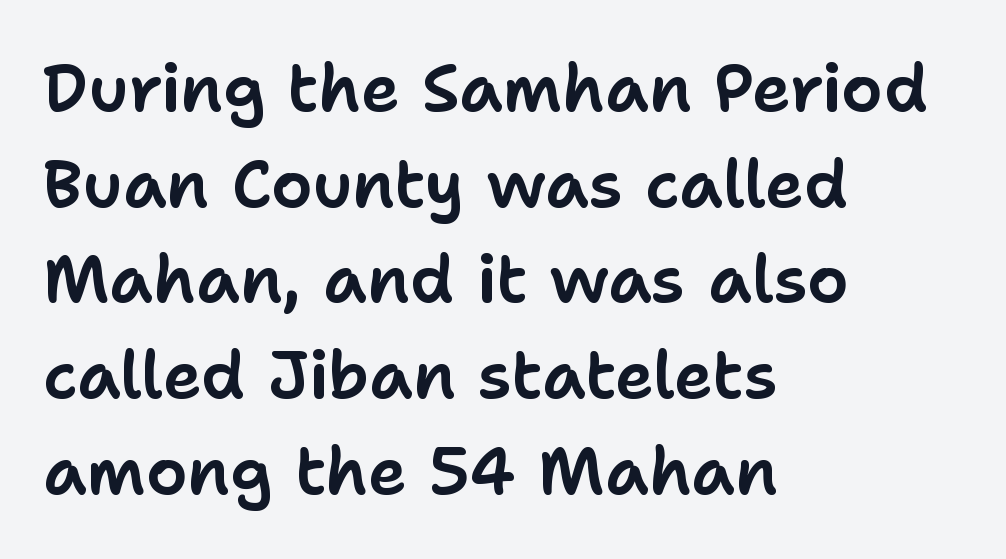
Proportional: the letters do not fall into vertical columns. Does the lettering tilt? It doesn't — this is upright. This block has exactly the height ordinary leading produces. The area under the type is left untouched. Tracking here is standard; glyphs follow each other at the usual distance. This rendering employs a face without finishing strokes, i.e., a sans-serif.
